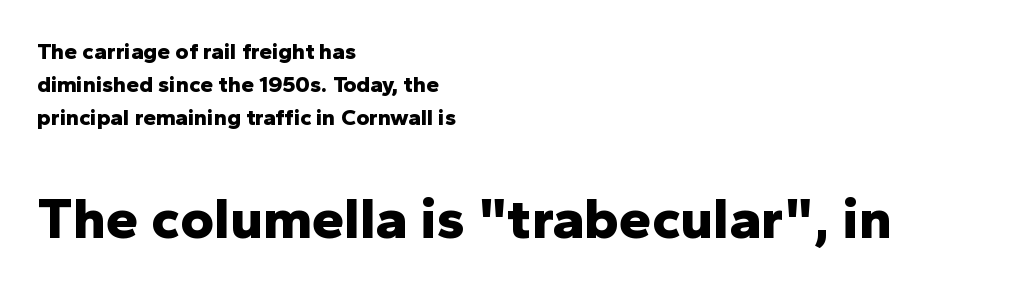
The image shows 58 px bold sans-serif type, upright; set left-aligned, normal line spacing (1.43x), normal letter spacing, not underlined; the second (bottom) block is 2.52x larger; low stroke contrast and a medium x-height.
